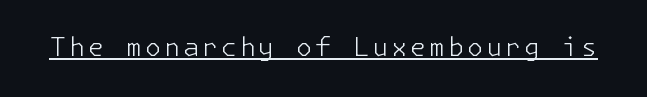
The image shows 26 px text type, upright; set underlined.
